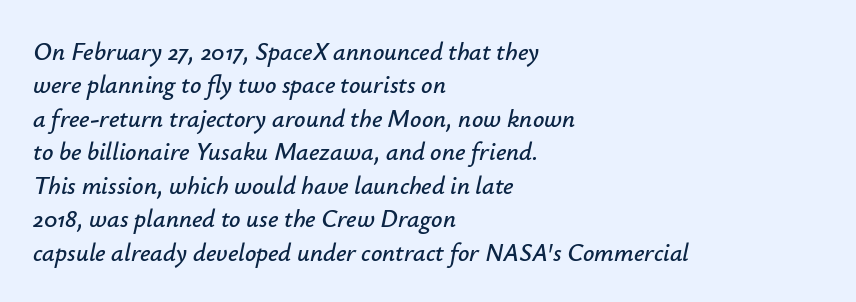
The image shows 25 px text type, italic (leaning right); set left-aligned, normal line spacing (1.34x), normal letter spacing, not underlined.
